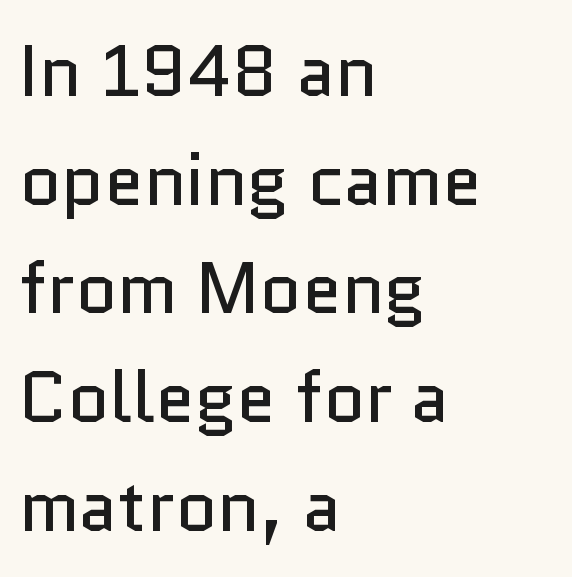
{"serif": "no", "italic": "no", "bold": "no", "weight": "regular", "width": "normal", "stroke_contrast": "low", "x_height": "medium", "monospaced": "no", "underline": "no", "align": "left", "line_spacing": "normal", "line_spacing_ratio": 1.51, "letter_spacing": "normal", "letter_spacing_em": 0.0, "glyph_px": 72}
